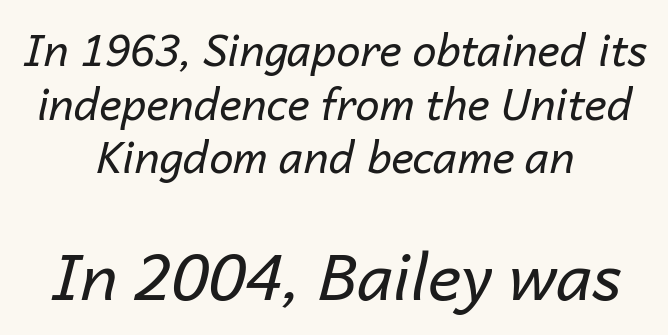
Q: Is the text bold? A: No.
Q: Is the text italic (slanted)? A: Yes, it leans right by about 14 degrees.
Q: Is the text underlined? A: No.
Q: How is the paragraph aligned? A: Centered.
Q: Is the spacing between letters normal or unusually wide? A: Normal.
Q: Is the spacing between lines tight, normal or loose? A: Normal.
Q: Which block of text is set in a larger size, the first (top) or the second (bottom)? A: The second (bottom) one.
Q: Width (condensed, normal, or wide)? A: Normal.
Q: Stroke contrast? A: Low.
Q: x-height? A: Medium.
Q: Monospaced? A: No.
